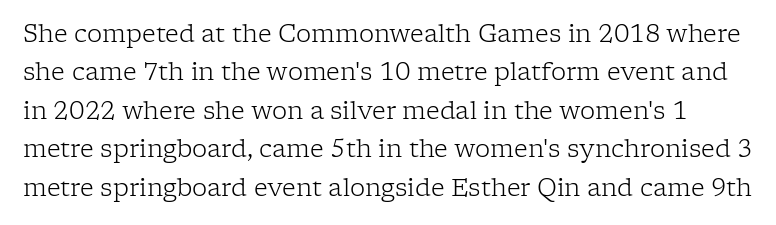
Q: Is the text bold? A: No.
Q: Is the text italic (slanted)? A: No, it is upright.
Q: Is the text underlined? A: No.
Q: Is the spacing between letters normal or unusually wide? A: Normal.
Q: Is the spacing between lines tight, normal or loose? A: Normal.
